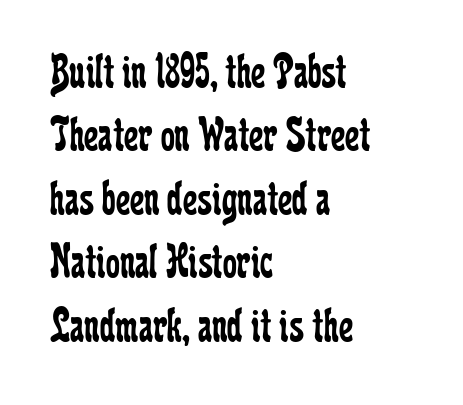
The passage shown has conventional tracking throughout. If you drew a line through each stem, it would be perfectly vertical. Which margin do the lines hug? The left one — the right edge is uneven. A typesetter would call this proportional, since set widths differ per character. Normally led — the rows are evenly, conventionally spaced.
